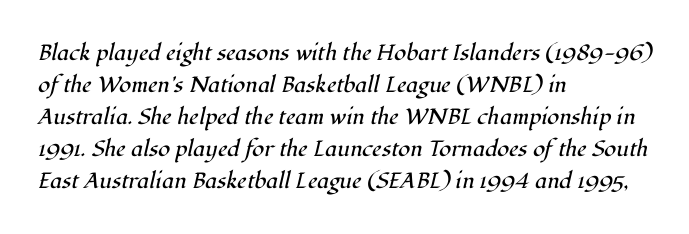
The image shows 22 px text type, italic (leaning right); set left-aligned, normal line spacing (1.45x), normal letter spacing, not underlined.
